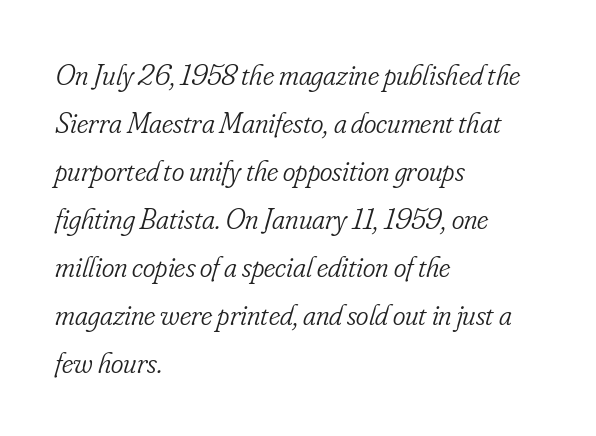
Is the letter spacing exaggerated? No — it looks like the ordinary default. Rendered with sloped, italic letterforms. The face looks like a standard text weight, possibly lighter. Looks like regular typesetting: each glyph gets only the width it needs.
